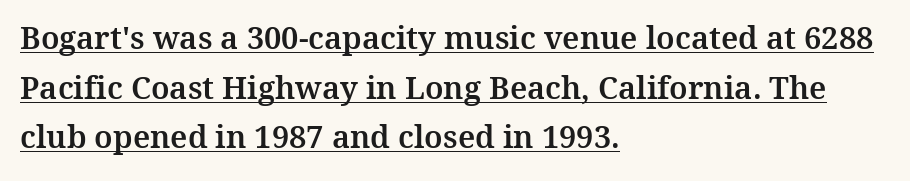
{"serif": "yes", "italic": "no", "width": "normal", "stroke_contrast": "medium", "x_height": "medium", "monospaced": "no", "underline": "yes", "align": "left", "line_spacing": "normal", "line_spacing_ratio": 1.6, "letter_spacing": "normal", "letter_spacing_em": 0.0, "glyph_px": 31}
